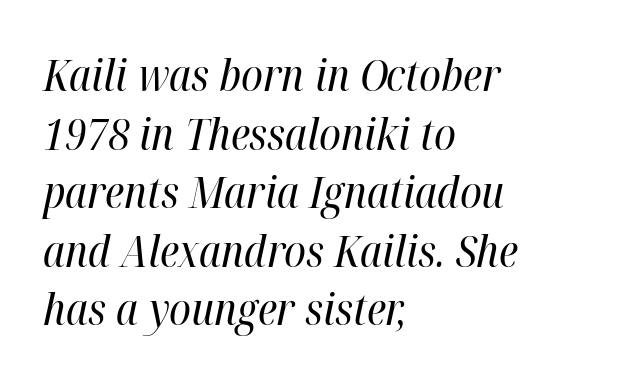
The image shows 44 px regular-weight, condensed type, italic (leaning right); set left-aligned, normal line spacing (1.33x), normal letter spacing, not underlined; high stroke contrast and a medium x-height.
